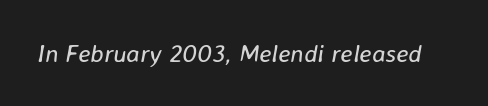
Q: Is the text bold? A: No.
Q: Is the text italic (slanted)? A: Yes, it leans right by about 8 degrees.
Q: Is the text underlined? A: No.
Q: Is the spacing between letters normal or unusually wide? A: Normal.
